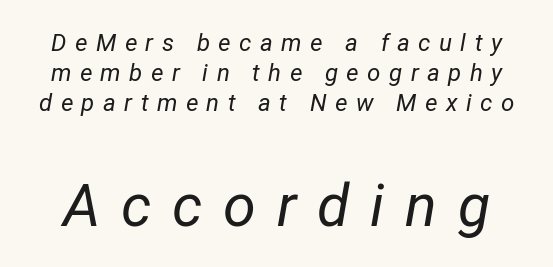
{"italic": "yes", "lean": "right", "slant_degrees": 12, "bold": "no", "weight": "regular", "width": "normal", "stroke_contrast": "low", "x_height": "medium", "monospaced": "no", "underline": "no", "line_spacing": "normal", "line_spacing_ratio": 1.26, "letter_spacing": "wide", "letter_spacing_em": 0.35, "larger_block": "second", "size_ratio": 2.46, "glyph_px": 59}
